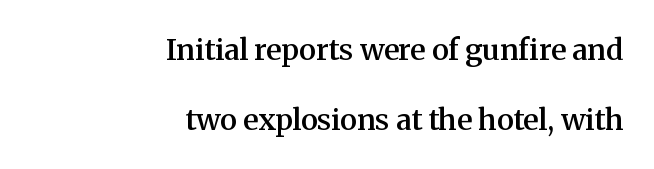
The image shows 29 px semibold serif type, upright; set right-aligned, loose line spacing (2.41x), normal letter spacing, not underlined; medium stroke contrast and a medium x-height.
